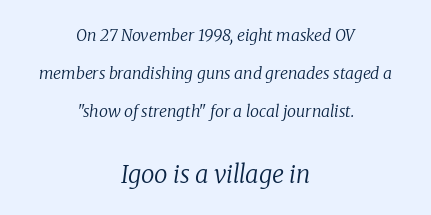
The image shows 24 px text type, italic (leaning right); set centered, loose line spacing (2.39x), normal letter spacing, not underlined; the second (bottom) block is 1.5x larger.
